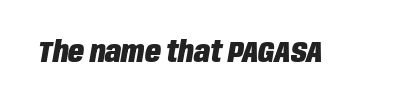
Q: Is the text bold? A: Yes.
Q: Is the text italic (slanted)? A: Yes, it leans right by about 10 degrees.
Q: Is the text underlined? A: No.
Q: Is the spacing between letters normal or unusually wide? A: Normal.
Q: Width (condensed, normal, or wide)? A: Condensed.
Q: Stroke contrast? A: Low.
Q: x-height? A: Large.
Q: Monospaced? A: No.
